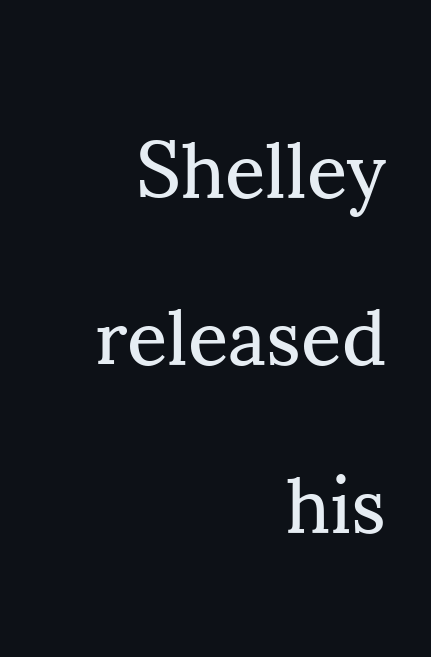
Weight: in the light-to-regular range. Is this a fixed-width face? No — the glyphs have proportional, varying widths. Old-style or modern, the face here clearly has serifs. Italic? Not at all — the glyphs are vertical. Compared with typical paragraphs, the rows here are farther apart. Layout note: lines flush right.
